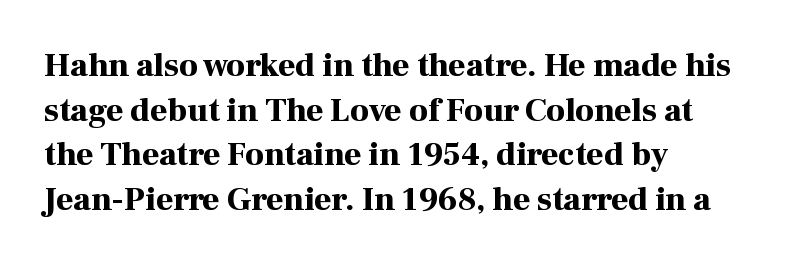
{"serif": "yes", "italic": "no", "bold": "yes", "weight": "bold", "width": "normal", "stroke_contrast": "high", "x_height": "medium", "monospaced": "no", "underline": "no", "align": "left", "line_spacing": "normal", "line_spacing_ratio": 1.35, "letter_spacing": "normal", "letter_spacing_em": 0.0, "glyph_px": 33}
